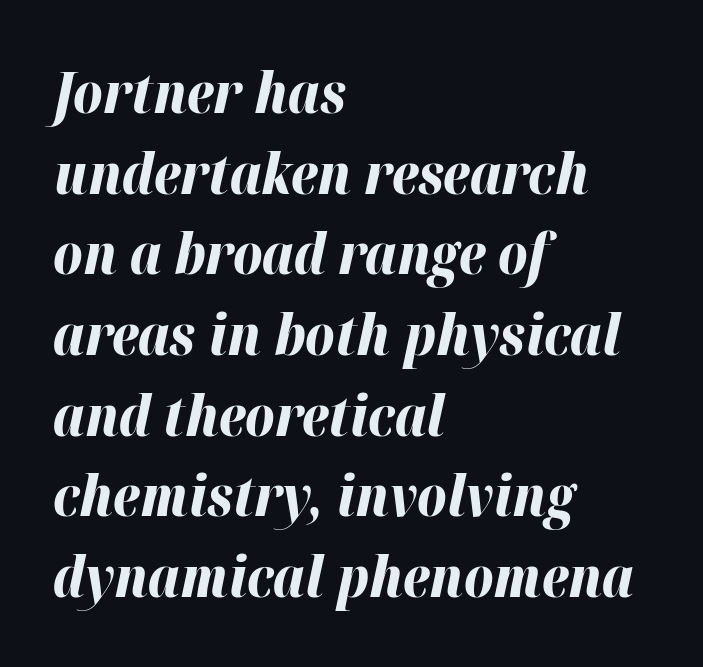
Q: Is the text bold? A: Yes.
Q: Is the text italic (slanted)? A: Yes, it leans right by about 12 degrees.
Q: Is the text underlined? A: No.
Q: How is the paragraph aligned? A: Left-aligned.
Q: Is the spacing between letters normal or unusually wide? A: Normal.
Q: Is the spacing between lines tight, normal or loose? A: Normal.
Q: Width (condensed, normal, or wide)? A: Normal.
Q: Stroke contrast? A: High.
Q: x-height? A: Medium.
Q: Monospaced? A: No.
